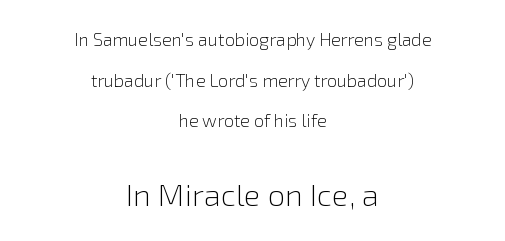
{"serif": "no", "italic": "no", "bold": "no", "weight": "light", "width": "normal", "stroke_contrast": "low", "x_height": "medium", "monospaced": "no", "underline": "no", "align": "center", "line_spacing": "loose", "line_spacing_ratio": 2.26, "letter_spacing": "normal", "letter_spacing_em": 0.0, "larger_block": "second", "size_ratio": 1.72, "glyph_px": 31}
